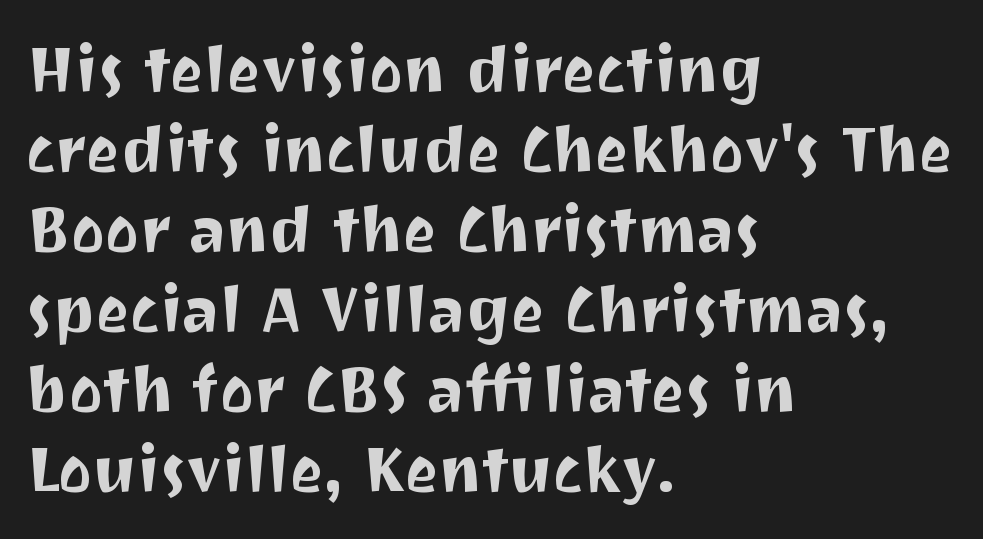
{"serif": "no", "italic": "no", "width": "normal", "stroke_contrast": "medium", "x_height": "medium", "monospaced": "no", "underline": "no", "align": "left", "line_spacing": "normal", "line_spacing_ratio": 1.25, "letter_spacing": "normal", "letter_spacing_em": 0.0, "glyph_px": 64}
